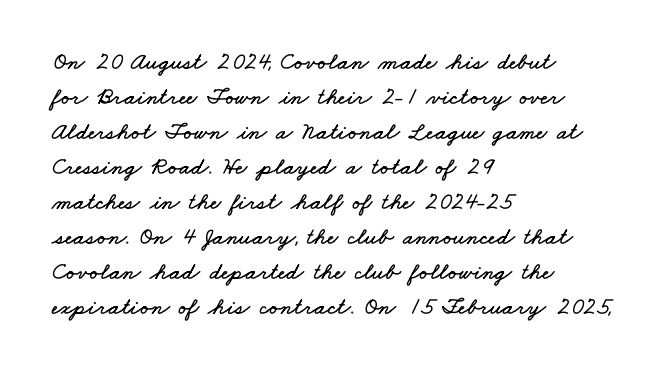
The image shows 24 px text type; set left-aligned, normal line spacing (1.46x), normal letter spacing, not underlined.
